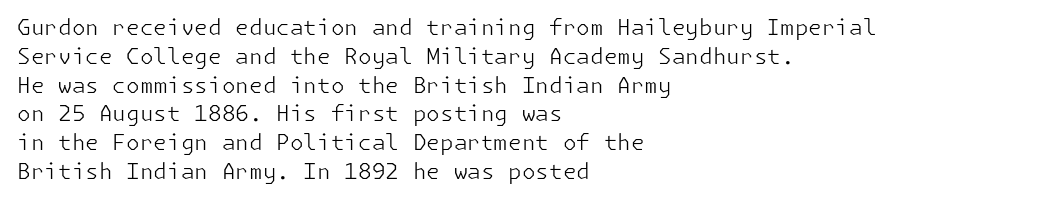
Q: Is the text bold? A: No.
Q: Is the text italic (slanted)? A: No, it is upright.
Q: Is the text underlined? A: No.
Q: How is the paragraph aligned? A: Left-aligned.
Q: Is the spacing between letters normal or unusually wide? A: Normal.
Q: Is the spacing between lines tight, normal or loose? A: Normal.
